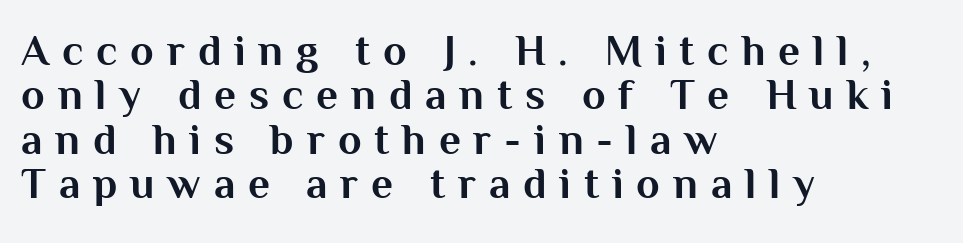
The image shows 43 px bold sans-serif type, upright; set left-aligned, tight line spacing (1.03x), unusually wide letter spacing (+0.3 em), not underlined; medium stroke contrast and a medium x-height.
